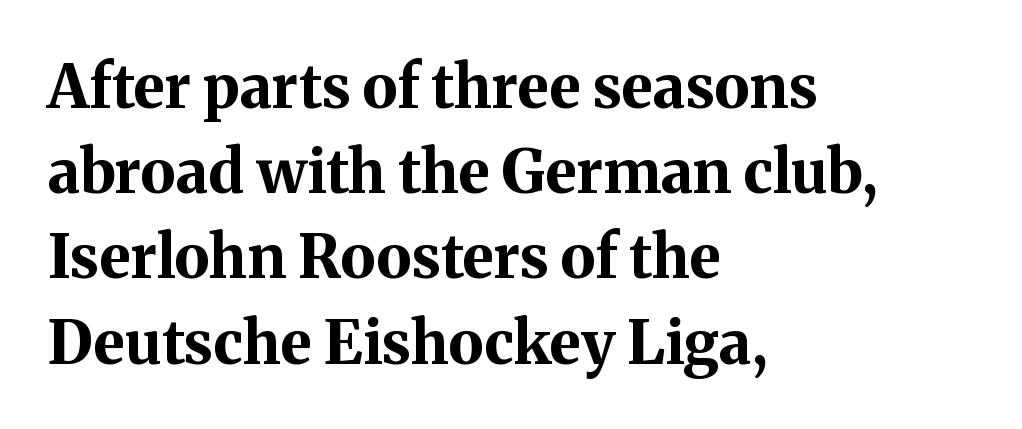
Q: Is the text bold? A: Yes.
Q: Is the text italic (slanted)? A: No, it is upright.
Q: Is the typeface a serif or a sans-serif typeface? A: Serif.
Q: Is the text underlined? A: No.
Q: How is the paragraph aligned? A: Left-aligned.
Q: Is the spacing between letters normal or unusually wide? A: Normal.
Q: Is the spacing between lines tight, normal or loose? A: Normal.
Q: Width (condensed, normal, or wide)? A: Normal.
Q: Stroke contrast? A: Medium.
Q: x-height? A: Medium.
Q: Monospaced? A: No.
